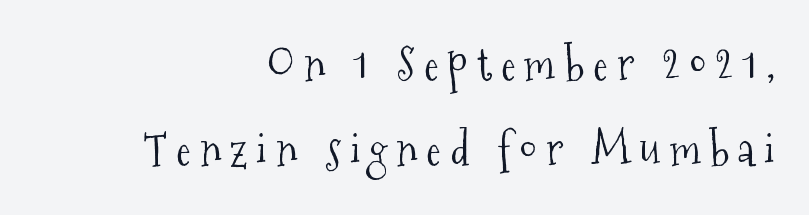
You could only call the tracking loose — the letters float apart. The block of text is sparse from top to bottom, with ample space between rows. The passage is arranged like a letterhead date or caption credit — flush right. Here the designer chose a conventional face with non-uniform glyph widths. Weight class: somewhere from thin through regular. Only glyphs here, with clear space below each row.
